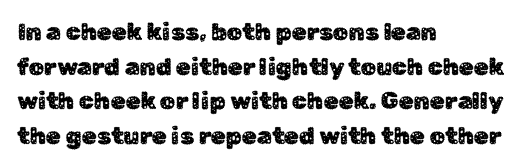
{"italic": "no", "underline": "no", "align": "left", "line_spacing": "normal", "line_spacing_ratio": 1.44, "letter_spacing": "normal", "letter_spacing_em": 0.0, "glyph_px": 24}
